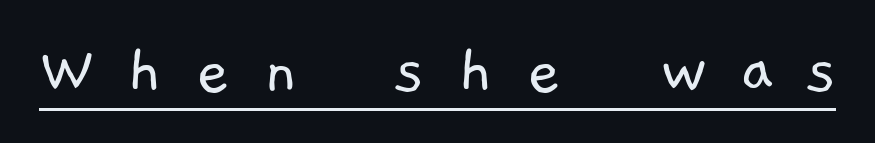
{"serif": "no", "bold": "no", "weight": "light", "width": "normal", "stroke_contrast": "low", "x_height": "medium", "monospaced": "no", "underline": "yes", "letter_spacing": "wide", "letter_spacing_em": 0.47, "glyph_px": 72}
